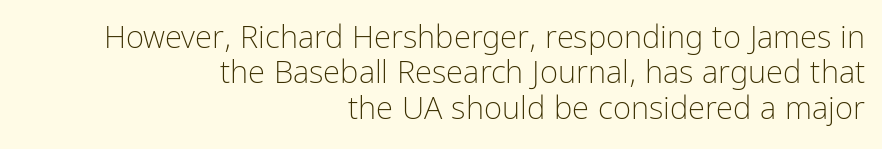
The image shows 31 px light, condensed sans-serif type, upright; set right-aligned, tight line spacing (1.14x), normal letter spacing, not underlined; low stroke contrast and a medium x-height.
